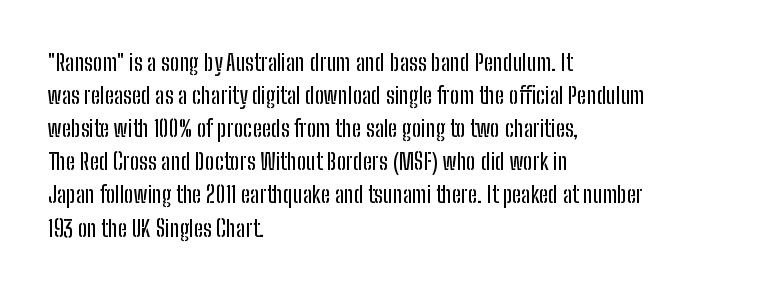
The image shows 23 px text type, upright; set left-aligned, normal line spacing (1.44x), normal letter spacing, not underlined.
